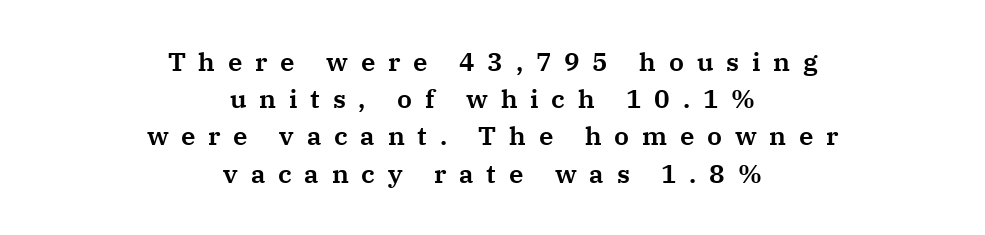
Clear beneath every line of the passage. Spacing between characters has been opened up far beyond the box default. Ordinary non-slanted type is in use. If you measured baseline to baseline, you'd find a middling distance.
